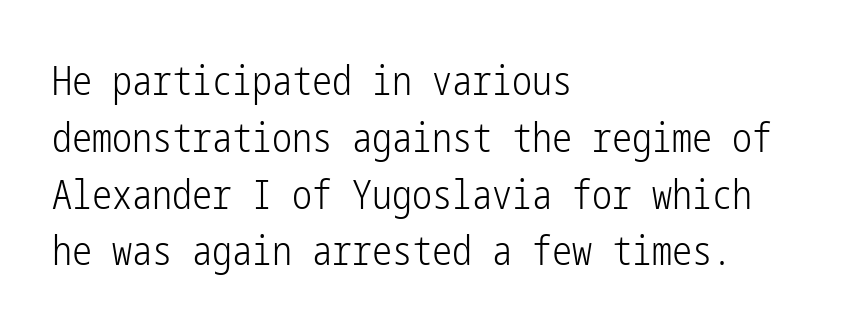
{"serif": "no", "italic": "no", "bold": "no", "weight": "light", "width": "condensed", "stroke_contrast": "low", "x_height": "medium", "underline": "no", "align": "left", "line_spacing": "normal", "line_spacing_ratio": 1.42, "letter_spacing": "normal", "letter_spacing_em": 0.0, "glyph_px": 40}
